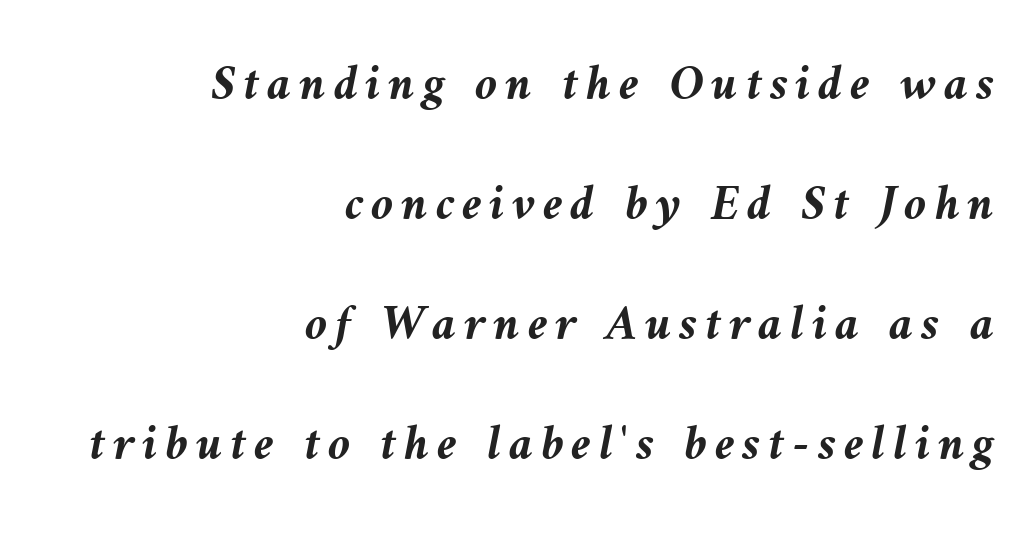
Q: Is the text bold? A: Yes.
Q: Is the text italic (slanted)? A: Yes, it leans left by about 10 degrees.
Q: Is the text underlined? A: No.
Q: How is the paragraph aligned? A: Right-aligned.
Q: Is the spacing between lines tight, normal or loose? A: Loose.
Q: Width (condensed, normal, or wide)? A: Normal.
Q: Stroke contrast? A: Medium.
Q: x-height? A: Medium.
Q: Monospaced? A: No.
